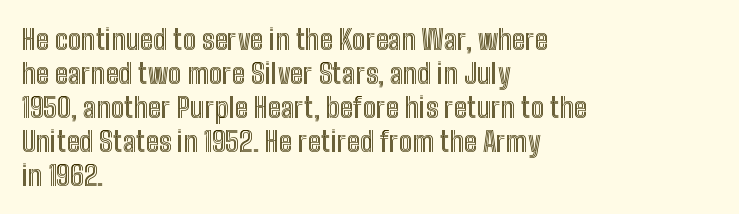
Q: Is the text italic (slanted)? A: No, it is upright.
Q: Is the text underlined? A: No.
Q: How is the paragraph aligned? A: Left-aligned.
Q: Is the spacing between letters normal or unusually wide? A: Normal.
Q: Width (condensed, normal, or wide)? A: Condensed.
Q: x-height? A: Medium.
Q: Monospaced? A: No.
